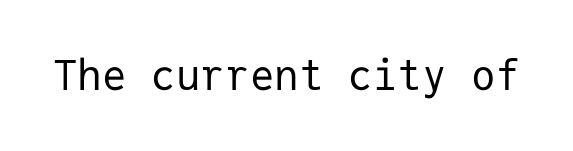
Ink coverage per letter is moderate at most. The lettering holds an erect, upright posture throughout. Think of a typewriter: that constant character pitch is what you see here. Unlike a traditional serif, this face leaves its strokes unadorned.
